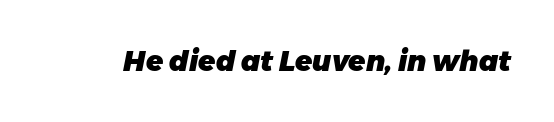
These lines are rendered in a variable-pitch font. The specimen omits any rule beneath the text block's lines. If you drew a line through each stem, it would be angled. What stands out about the letter spacing? Nothing — it is the standard amount. Notice how thick the strokes are: this is what a full bold looks like.
